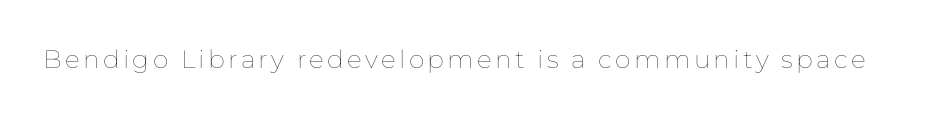
Q: Is the text bold? A: No.
Q: Is the text italic (slanted)? A: No, it is upright.
Q: Is the text underlined? A: No.
